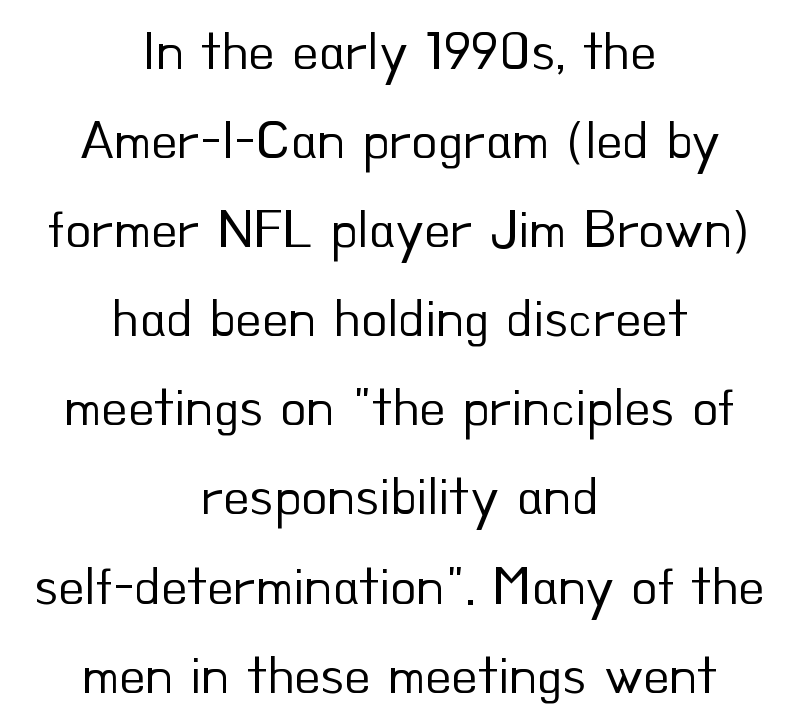
The image shows 54 px regular-weight sans-serif type, upright; set centered, normal line spacing (1.65x), normal letter spacing, not underlined; low stroke contrast and a small x-height.
